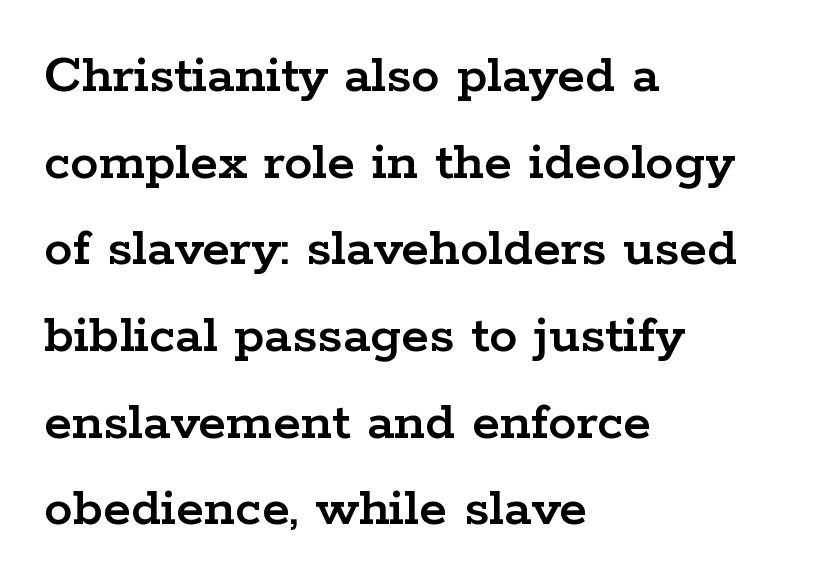
{"serif": "yes", "italic": "no", "width": "wide", "stroke_contrast": "low", "x_height": "medium", "monospaced": "no", "underline": "no", "align": "left", "line_spacing": "normal", "line_spacing_ratio": 1.52, "letter_spacing": "normal", "letter_spacing_em": 0.0, "glyph_px": 57}
